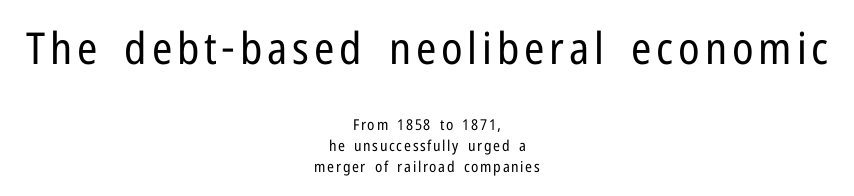
Q: Is the text bold? A: No.
Q: Is the text italic (slanted)? A: No, it is upright.
Q: Is the typeface a serif or a sans-serif typeface? A: Sans-serif.
Q: Is the text underlined? A: No.
Q: How is the paragraph aligned? A: Centered.
Q: Is the spacing between lines tight, normal or loose? A: Normal.
Q: Which block of text is set in a larger size, the first (top) or the second (bottom)? A: The first (top) one.
Q: Width (condensed, normal, or wide)? A: Condensed.
Q: Stroke contrast? A: Low.
Q: x-height? A: Medium.
Q: Monospaced? A: No.
